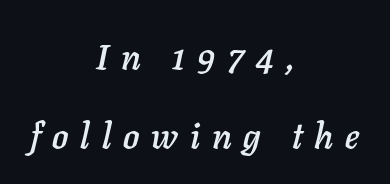
Q: Is the text italic (slanted)? A: Yes, it leans right by about 11 degrees.
Q: Is the text underlined? A: No.
Q: How is the paragraph aligned? A: Centered.
Q: Is the spacing between letters normal or unusually wide? A: Unusually wide.
Q: Is the spacing between lines tight, normal or loose? A: Loose.
Q: Width (condensed, normal, or wide)? A: Normal.
Q: Stroke contrast? A: Low.
Q: x-height? A: Medium.
Q: Monospaced? A: No.
